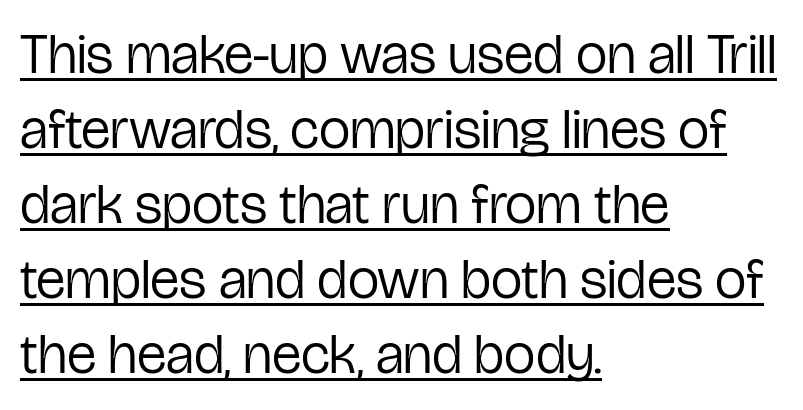
The image shows 56 px regular-weight, condensed sans-serif type, upright; set left-aligned, normal line spacing (1.34x), normal letter spacing, underlined; low stroke contrast and a medium x-height.
